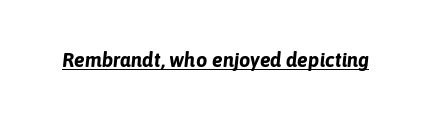
{"italic": "yes", "lean": "right", "slant_degrees": 6, "bold": "yes", "underline": "yes", "letter_spacing": "normal", "letter_spacing_em": 0.0, "glyph_px": 20}
